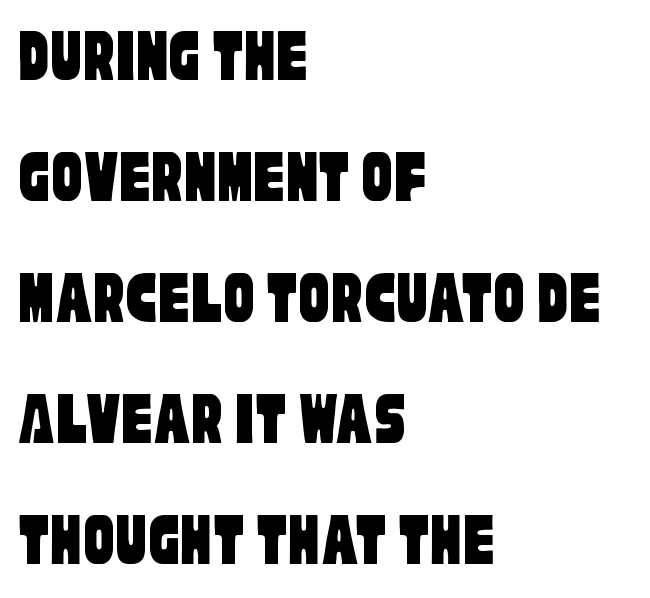
Q: Is the typeface a serif or a sans-serif typeface? A: Sans-serif.
Q: Is the text underlined? A: No.
Q: How is the paragraph aligned? A: Left-aligned.
Q: Is the spacing between letters normal or unusually wide? A: Normal.
Q: Is the spacing between lines tight, normal or loose? A: Normal.
Q: Width (condensed, normal, or wide)? A: Condensed.
Q: Stroke contrast? A: Low.
Q: x-height? A: Large.
Q: Monospaced? A: No.
